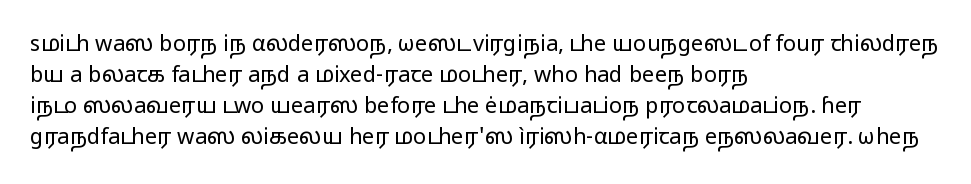
{"italic": "no", "bold": "no", "underline": "no", "align": "left", "line_spacing": "normal", "line_spacing_ratio": 1.41, "letter_spacing": "normal", "letter_spacing_em": 0.0, "glyph_px": 22}
